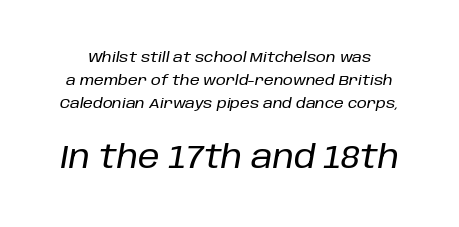
{"italic": "yes", "lean": "right", "slant_degrees": 10, "width": "normal", "stroke_contrast": "low", "x_height": "large", "monospaced": "no", "underline": "no", "line_spacing": "normal", "line_spacing_ratio": 1.63, "letter_spacing": "normal", "letter_spacing_em": 0.0, "larger_block": "second", "size_ratio": 2.21, "glyph_px": 31}
